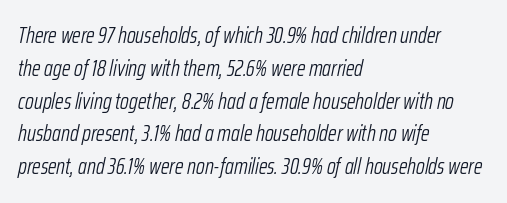
Q: Is the text bold? A: No.
Q: Is the text italic (slanted)? A: Yes, it leans right by about 12 degrees.
Q: Is the text underlined? A: No.
Q: How is the paragraph aligned? A: Left-aligned.
Q: Is the spacing between letters normal or unusually wide? A: Normal.
Q: Is the spacing between lines tight, normal or loose? A: Normal.
